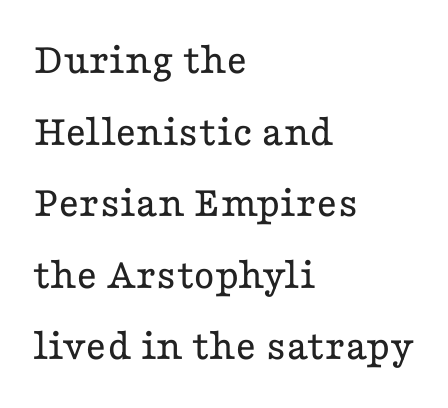
{"serif": "yes", "italic": "no", "bold": "no", "weight": "regular", "width": "wide", "stroke_contrast": "low", "x_height": "medium", "monospaced": "no", "underline": "no", "align": "left", "line_spacing": "normal", "line_spacing_ratio": 1.59, "letter_spacing": "normal", "letter_spacing_em": 0.0, "glyph_px": 45}
